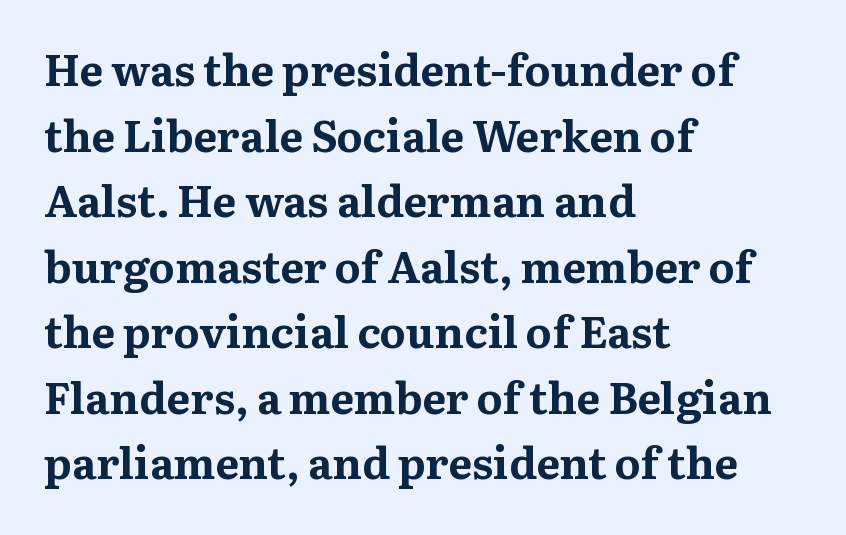
{"serif": "yes", "italic": "no", "bold": "yes", "weight": "bold", "width": "normal", "stroke_contrast": "medium", "x_height": "medium", "monospaced": "no", "underline": "no", "align": "left", "line_spacing": "normal", "line_spacing_ratio": 1.49, "letter_spacing": "normal", "letter_spacing_em": 0.0, "glyph_px": 44}
